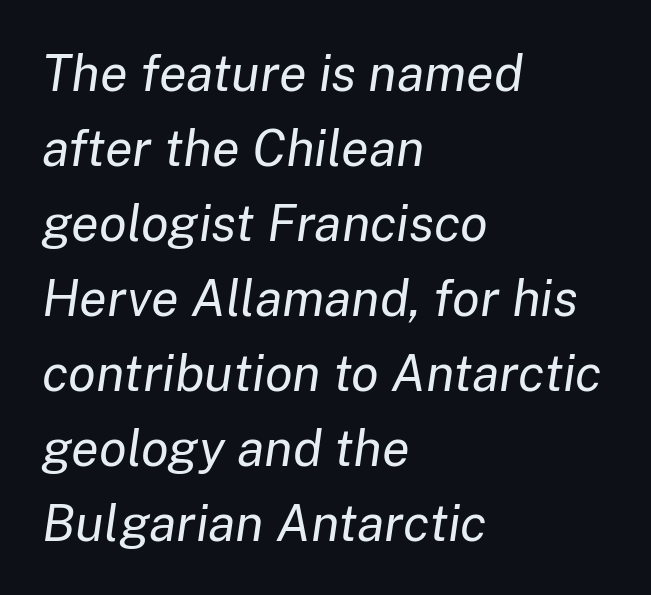
There is no visible air inserted between adjacent glyphs. Vertical stems look standard width or narrower in stroke. Lines of text with bare space underneath. Italic: yes, the glyphs are oblique. Layout note: lines flush left. Baseline-to-baseline distance is the conventional proportion of letter height.
